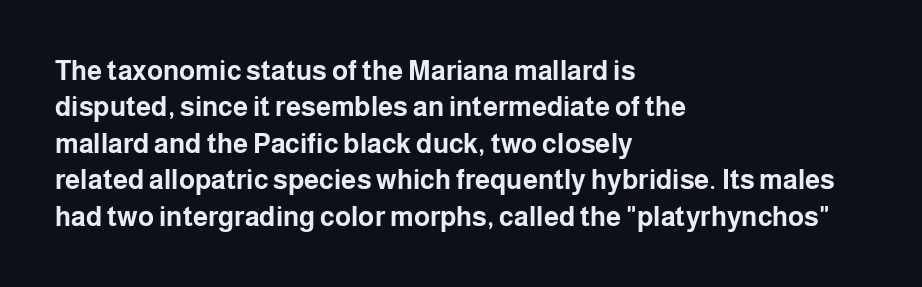
The lettering stays uniformly vertical, giving the passage a roman look. Letters rest on an invisible, unmarked baseline. This block has exactly the height ordinary leading produces. Spacing between characters is what you'd get straight out of the box. Notice how thick the strokes are: this is what a full bold looks like.
